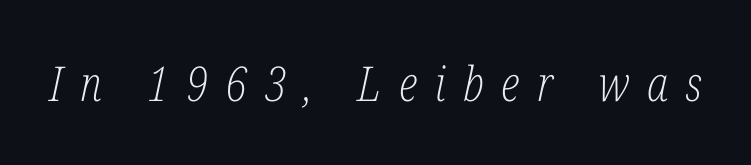
The image shows 48 px light, condensed serif type, italic (leaning right); set unusually wide letter spacing (+0.36 em), not underlined; low stroke contrast and a medium x-height.
